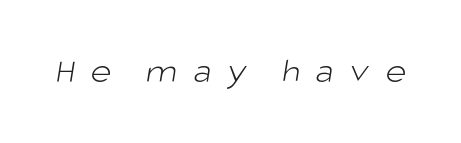
{"serif": "no", "bold": "no", "weight": "light", "width": "normal", "stroke_contrast": "low", "x_height": "large", "monospaced": "no", "underline": "no", "letter_spacing": "wide", "letter_spacing_em": 0.43, "glyph_px": 36}
